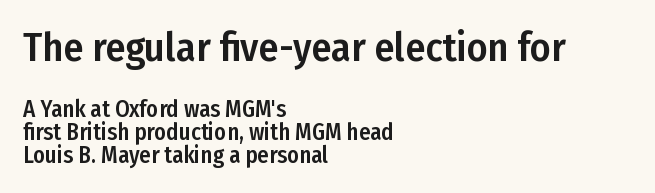
Each letter keeps its own natural width here, so spacing adapts to shape. Each row of text sits above clean, open space. In CSS terms this would be text-align: left. The rendering keeps characters at their native spacing. A typesetter would call this leading minimal, almost set solid.
